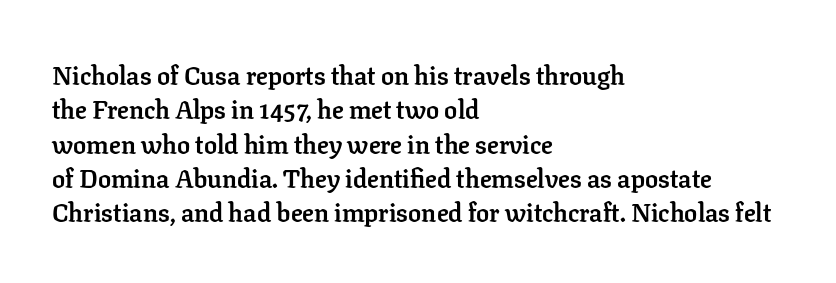
Q: Is the text bold? A: Yes.
Q: Is the text italic (slanted)? A: No, it is upright.
Q: Is the text underlined? A: No.
Q: How is the paragraph aligned? A: Left-aligned.
Q: Is the spacing between letters normal or unusually wide? A: Normal.
Q: Is the spacing between lines tight, normal or loose? A: Normal.
